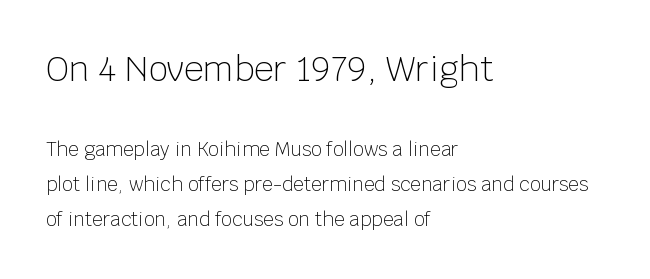
What kind of face is this? One without serifs — a sans. Decoration check: the copy has no underline. No heavy texture on the line: the type isn't bold. A typesetter would call this zero additional tracking. The lettering holds an erect, upright posture throughout.
